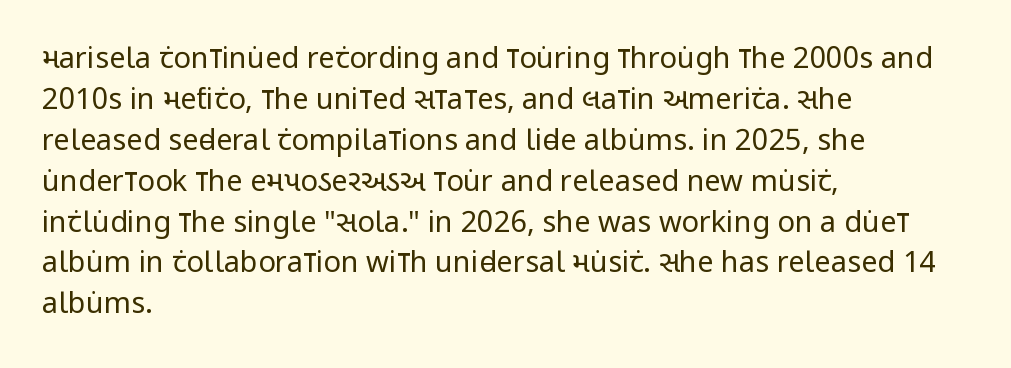
The letters carry no serifs — their stems end cleanly without finishing strokes. Regular leading. The passage shown is not underscored anywhere. The cut favours lightness, reaching ordinary text weight at its darkest. Do the characters align in a grid? No, the font is proportional. This is the regular roman posture of the typeface.
